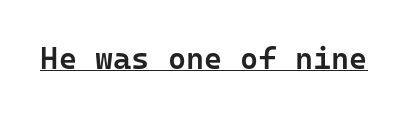
The image shows 31 px semibold sans-serif type, upright, monospaced; set normal letter spacing, underlined; low stroke contrast and a medium x-height.
